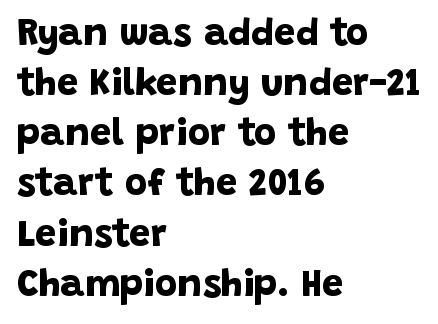
Q: Is the text bold? A: Yes.
Q: Is the typeface a serif or a sans-serif typeface? A: Sans-serif.
Q: Is the text underlined? A: No.
Q: How is the paragraph aligned? A: Left-aligned.
Q: Is the spacing between letters normal or unusually wide? A: Normal.
Q: Is the spacing between lines tight, normal or loose? A: Normal.
Q: Width (condensed, normal, or wide)? A: Normal.
Q: Stroke contrast? A: Low.
Q: x-height? A: Large.
Q: Monospaced? A: No.
